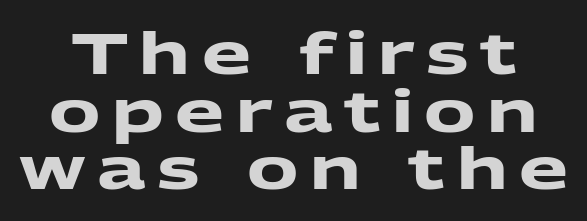
{"serif": "no", "bold": "yes", "weight": "heavy", "width": "wide", "stroke_contrast": "medium", "x_height": "medium", "monospaced": "no", "underline": "no", "line_spacing": "tight", "line_spacing_ratio": 1.01, "letter_spacing": "wide", "letter_spacing_em": 0.2, "glyph_px": 57}
